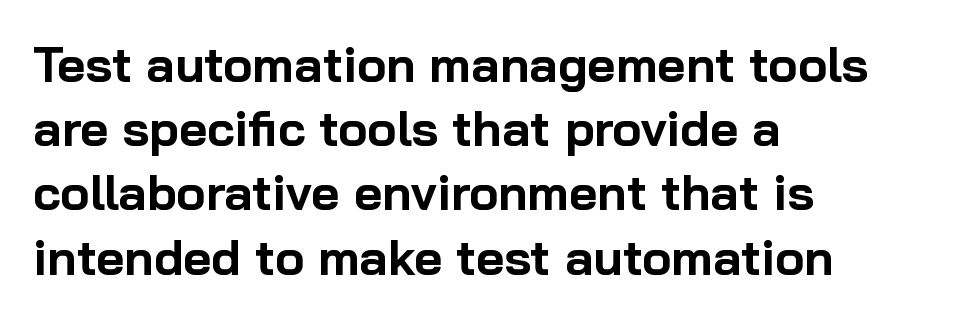
The letters are bold, with thick, heavy strokes. All the whitespace from short lines collects on the right. The font's upright variant was chosen for this text. The zone under the glyphs is completely vacant.
